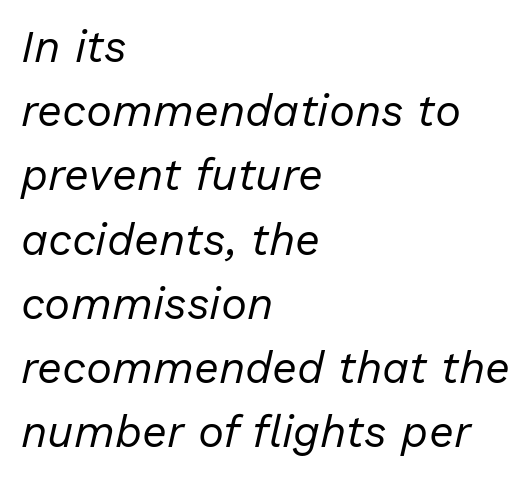
Q: Is the text bold? A: No.
Q: Is the text italic (slanted)? A: Yes, it leans right by about 13 degrees.
Q: Is the text underlined? A: No.
Q: How is the paragraph aligned? A: Left-aligned.
Q: Is the spacing between letters normal or unusually wide? A: Normal.
Q: Is the spacing between lines tight, normal or loose? A: Normal.
Q: Width (condensed, normal, or wide)? A: Normal.
Q: Stroke contrast? A: Low.
Q: x-height? A: Medium.
Q: Monospaced? A: No.
